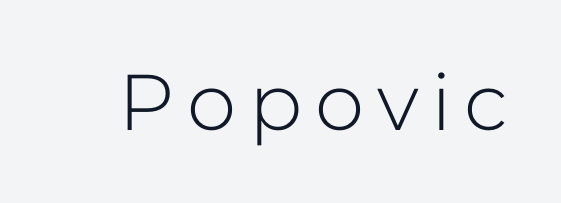
Q: Is the text bold? A: No.
Q: Is the text italic (slanted)? A: No, it is upright.
Q: Is the typeface a serif or a sans-serif typeface? A: Sans-serif.
Q: Is the text underlined? A: No.
Q: Width (condensed, normal, or wide)? A: Normal.
Q: Stroke contrast? A: Low.
Q: x-height? A: Medium.
Q: Monospaced? A: No.
